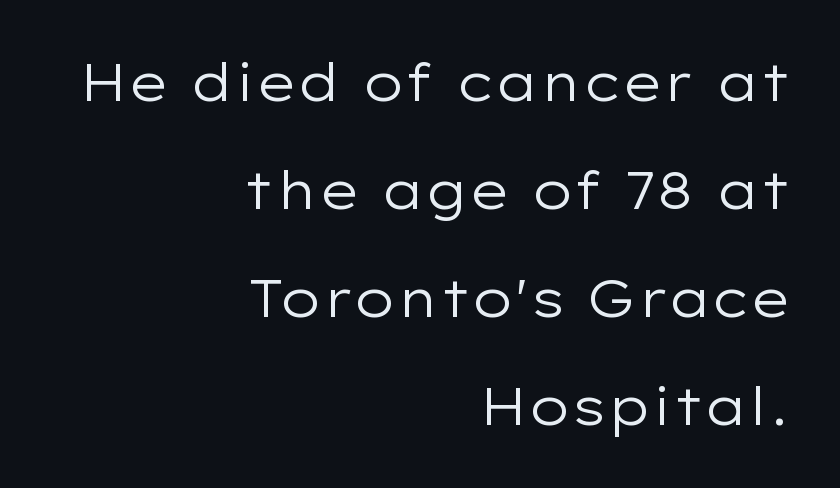
The image shows 52 px regular-weight, wide sans-serif type, upright; set right-aligned, loose line spacing (2.08x), normal letter spacing, not underlined; low stroke contrast and a medium x-height.
